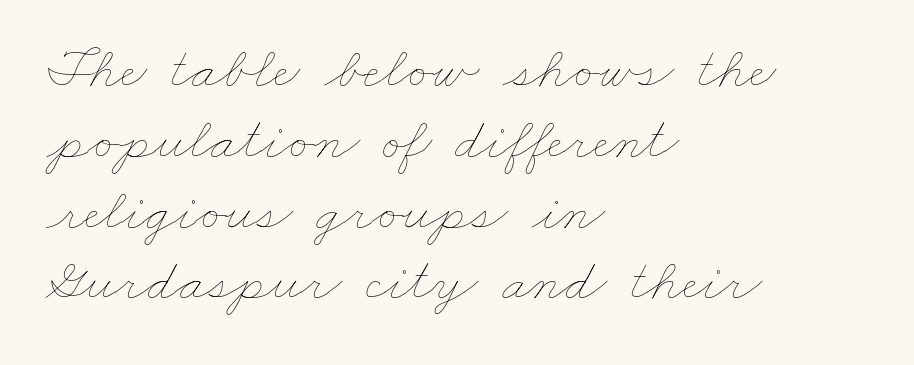
The image shows 59 px thin, wide type; set left-aligned, line spacing 1.2x, normal letter spacing, not underlined; low stroke contrast and a small x-height.
